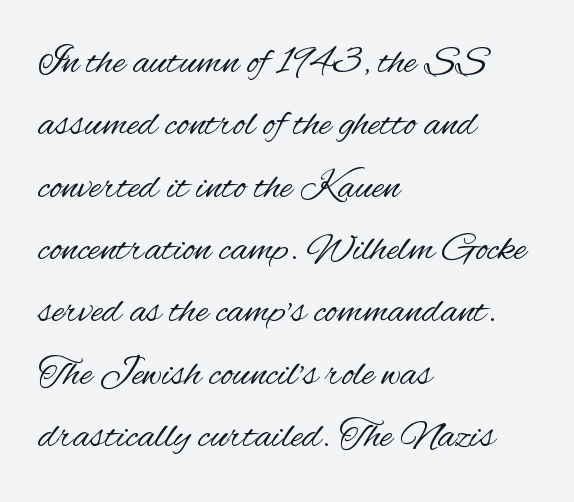
The image shows 41 px regular-weight, condensed sans-serif type; set left-aligned, normal line spacing (1.52x), normal letter spacing, not underlined; medium stroke contrast and a small x-height.
